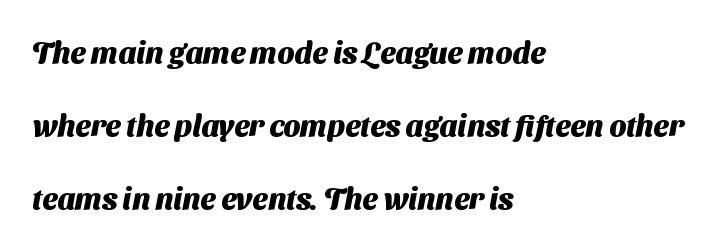
Q: Is the text bold? A: Yes.
Q: Is the typeface a serif or a sans-serif typeface? A: Sans-serif.
Q: Is the text underlined? A: No.
Q: How is the paragraph aligned? A: Left-aligned.
Q: Is the spacing between letters normal or unusually wide? A: Normal.
Q: Is the spacing between lines tight, normal or loose? A: Loose.
Q: Width (condensed, normal, or wide)? A: Normal.
Q: Stroke contrast? A: Medium.
Q: x-height? A: Medium.
Q: Monospaced? A: No.
